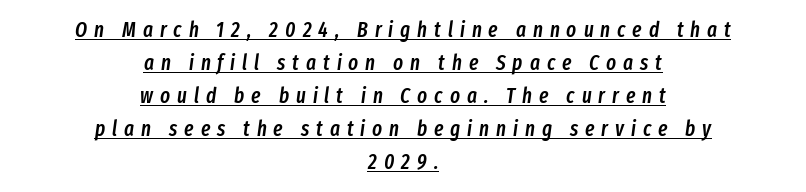
The lines are quadded center. The glyphs have the mass of a demibold cut, below bold. The type is letterspaced generously, with wide tracking. What decoration does the sample have? An underline.
